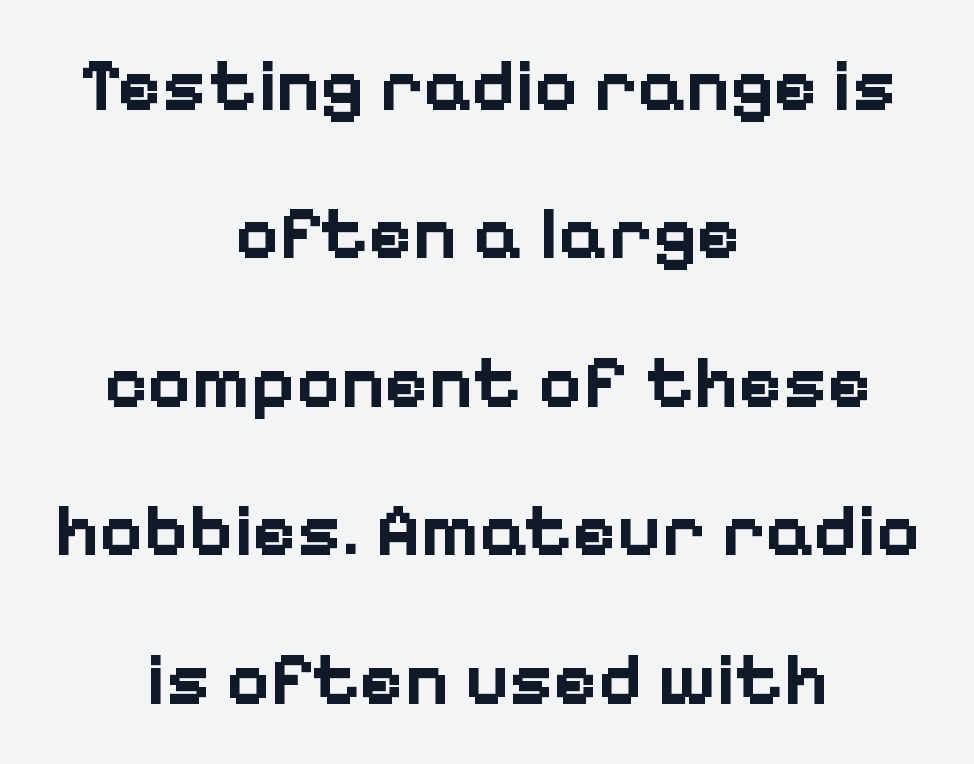
Q: Is the text bold? A: Yes.
Q: Is the text italic (slanted)? A: No, it is upright.
Q: Is the typeface a serif or a sans-serif typeface? A: Sans-serif.
Q: Is the text underlined? A: No.
Q: How is the paragraph aligned? A: Centered.
Q: Is the spacing between letters normal or unusually wide? A: Normal.
Q: Is the spacing between lines tight, normal or loose? A: Loose.
Q: Width (condensed, normal, or wide)? A: Normal.
Q: Stroke contrast? A: Low.
Q: x-height? A: Medium.
Q: Monospaced? A: No.
